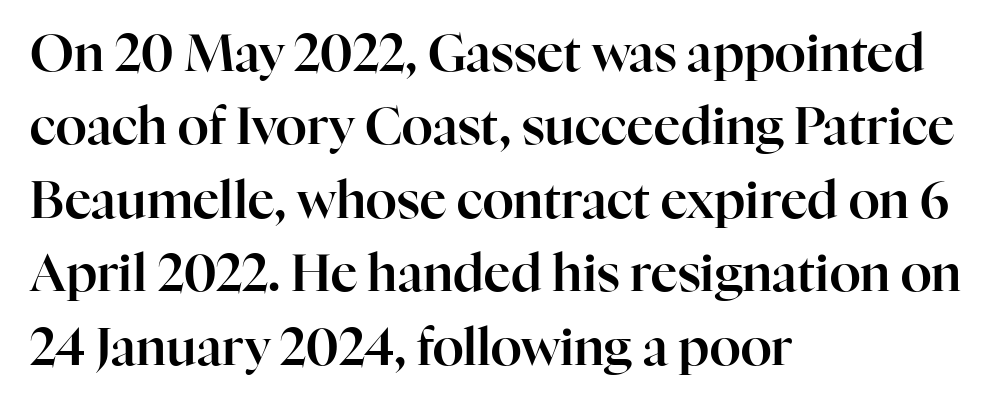
Q: Is the text italic (slanted)? A: No, it is upright.
Q: Is the typeface a serif or a sans-serif typeface? A: Serif.
Q: Is the text underlined? A: No.
Q: How is the paragraph aligned? A: Left-aligned.
Q: Is the spacing between letters normal or unusually wide? A: Normal.
Q: Is the spacing between lines tight, normal or loose? A: Normal.
Q: Width (condensed, normal, or wide)? A: Normal.
Q: Stroke contrast? A: High.
Q: x-height? A: Medium.
Q: Monospaced? A: No.
